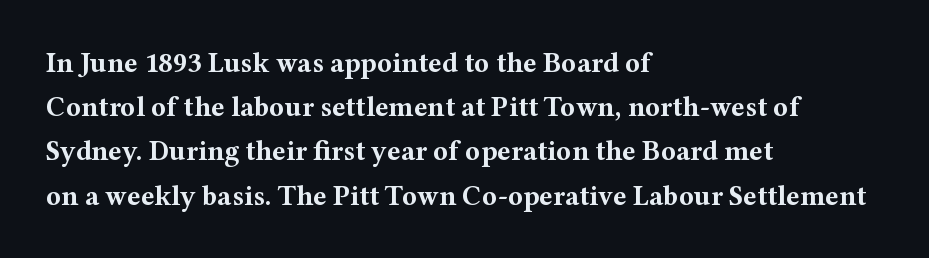
Typographic density is high because the face is bold. Posture: upright roman. Each row of text sits above clean, open space. The face used here is seriffed, in the tradition of book romans. The passage shown has conventional tracking throughout.
